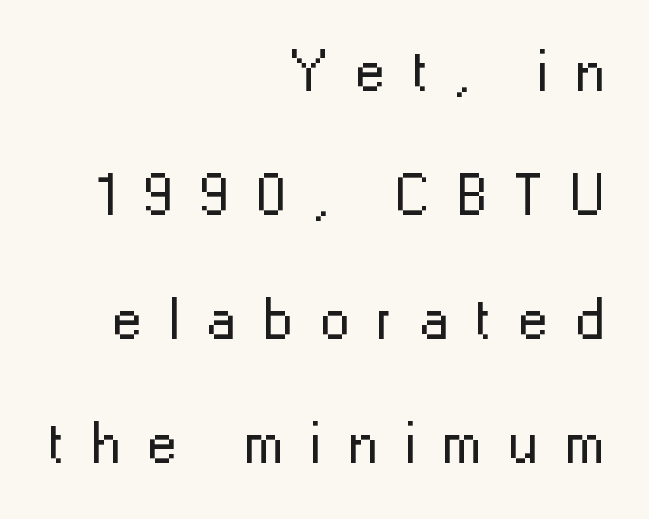
Q: Is the text bold? A: No.
Q: Is the text italic (slanted)? A: No, it is upright.
Q: Is the typeface a serif or a sans-serif typeface? A: Sans-serif.
Q: Is the text underlined? A: No.
Q: How is the paragraph aligned? A: Right-aligned.
Q: Is the spacing between letters normal or unusually wide? A: Unusually wide.
Q: Is the spacing between lines tight, normal or loose? A: Loose.
Q: Width (condensed, normal, or wide)? A: Normal.
Q: Stroke contrast? A: Low.
Q: x-height? A: Medium.
Q: Monospaced? A: No.
